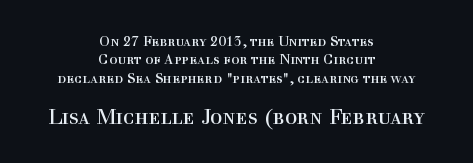
The image shows 21 px text type, upright; set centered, normal line spacing (1.32x), normal letter spacing, not underlined; the second (bottom) block is 1.5x larger.
